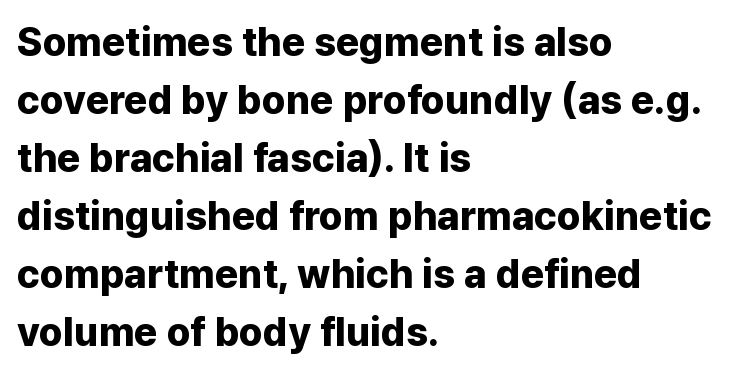
{"serif": "no", "italic": "no", "bold": "yes", "weight": "bold", "width": "normal", "stroke_contrast": "low", "x_height": "medium", "monospaced": "no", "underline": "no", "align": "left", "line_spacing": "normal", "line_spacing_ratio": 1.45, "letter_spacing": "normal", "letter_spacing_em": 0.0, "glyph_px": 40}
